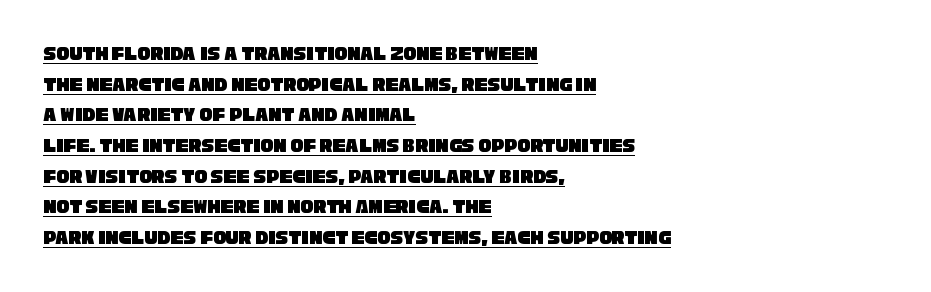
The image shows 21 px text type; set left-aligned, normal line spacing (1.46x), normal letter spacing, underlined.
